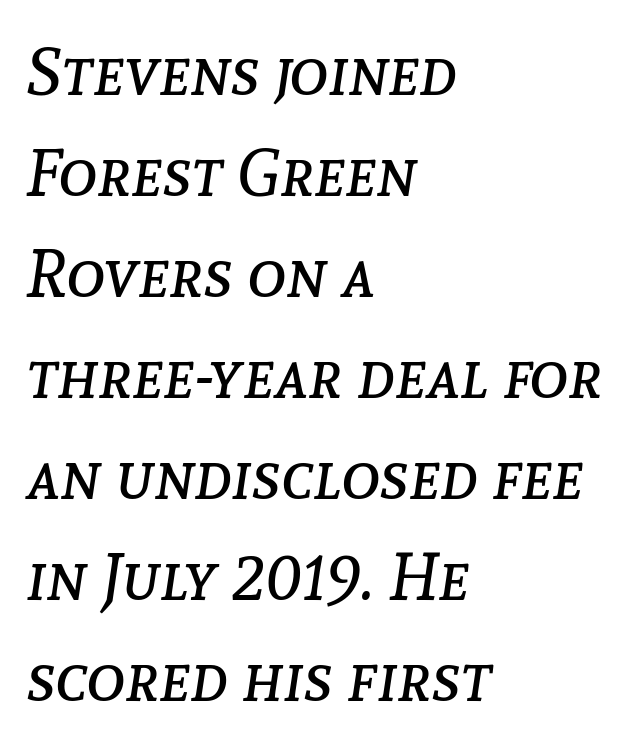
Does the leading feel generous? No, just average. Weight: not bold — regular or lighter. Type without underlining. Spacing verdict: proportional, widths tailored to each character. If you drew a ruler down the left edge, every line would touch it. Characters are canted at an angle relative to the baseline's perpendicular.
